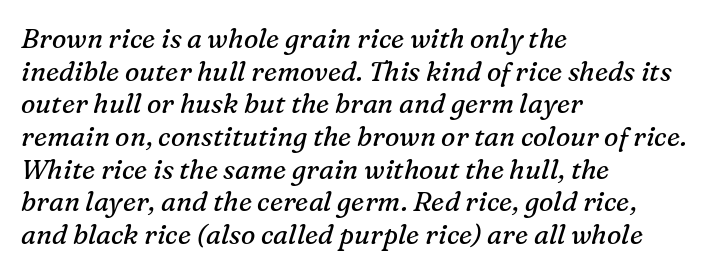
Heft: none added — not bold. Unmarked baselines from the first word to the last. The setting favours the left margin, as ordinary paragraphs usually do. In terms of letterspacing, this is plain default setting.
